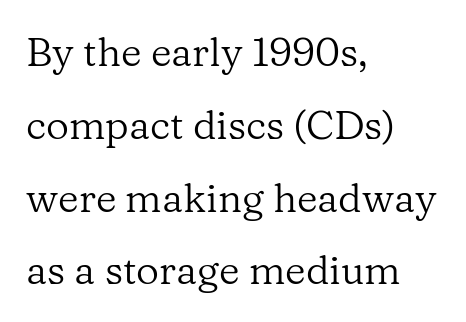
Every row of glyphs begins at an identical x-position on the left. The designer went with a serif here, giving each stem small feet. Do the characters align in a grid? No, the font is proportional. The letterforms sit shoulder to shoulder at normal distance.
